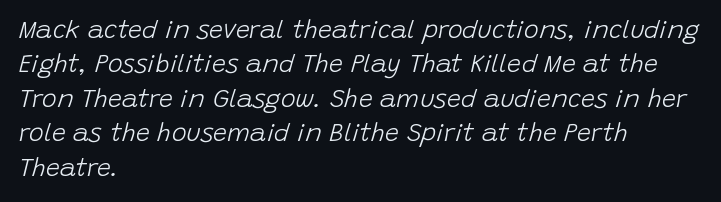
{"italic": "yes", "lean": "right", "slant_degrees": 15, "bold": "no", "underline": "no", "align": "left", "line_spacing": "normal", "line_spacing_ratio": 1.38, "letter_spacing": "normal", "letter_spacing_em": 0.0, "glyph_px": 25}
